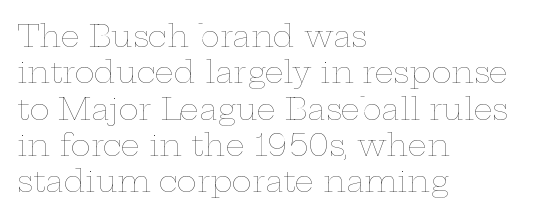
{"italic": "no", "bold": "no", "weight": "thin", "width": "wide", "stroke_contrast": "low", "x_height": "medium", "monospaced": "no", "underline": "no", "align": "left", "line_spacing_ratio": 1.21, "letter_spacing": "normal", "letter_spacing_em": 0.0, "glyph_px": 30}
